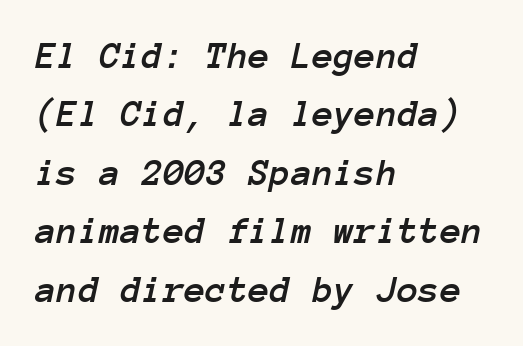
{"italic": "yes", "lean": "right", "slant_degrees": 12, "width": "normal", "stroke_contrast": "low", "x_height": "medium", "monospaced": "yes", "underline": "no", "align": "left", "line_spacing": "normal", "line_spacing_ratio": 1.5, "letter_spacing": "normal", "letter_spacing_em": 0.0, "glyph_px": 39}
